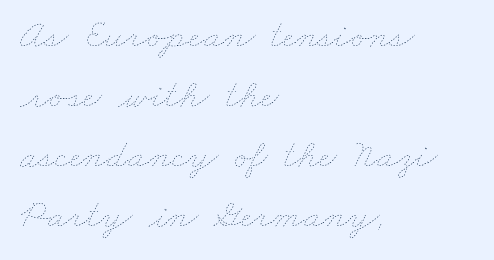
Teacher's note: observe the even left margin — that is flush-left alignment. The designer left line spacing at the default. Varying glyph widths throughout — classic text-font behaviour. The rendering keeps characters at their native spacing. Counters stay open thanks to moderate or lighter strokes.
